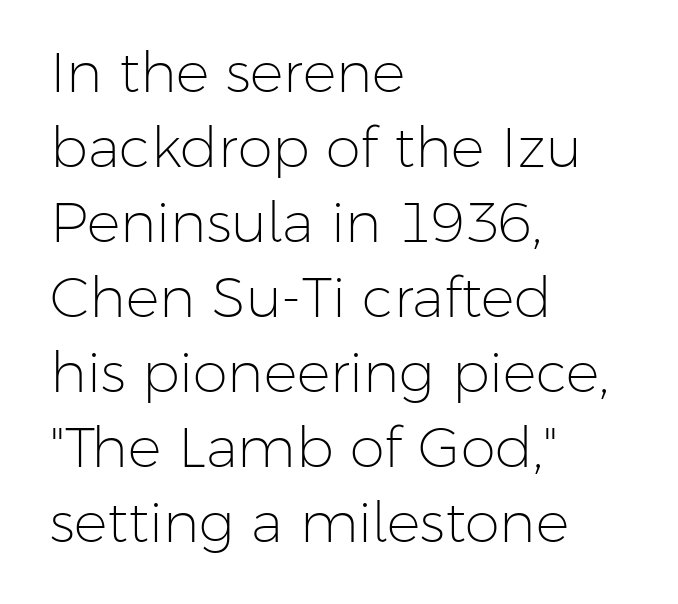
Serifs: no, the terminals of the letterforms are clean. The lines are quadded left. Clear beneath every line of the passage. Heft: none added — not bold. The font's upright variant was chosen for this text.
